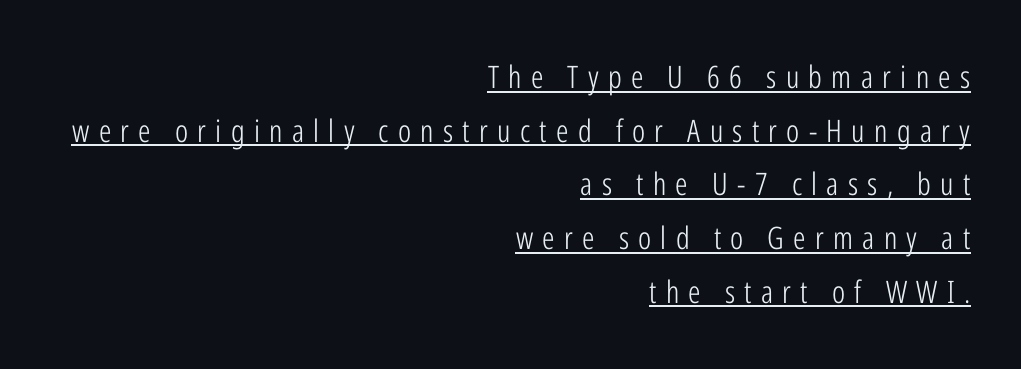
A typesetter would mark this as roman, not italic. This is sans-serif lettering, the kind often seen on screens and signage. Typeset ragged left — the right edge is the straight one. Every word sits above its own underline. Short note: letters widely spaced. The characters are drawn with everyday or finer stroke widths.
